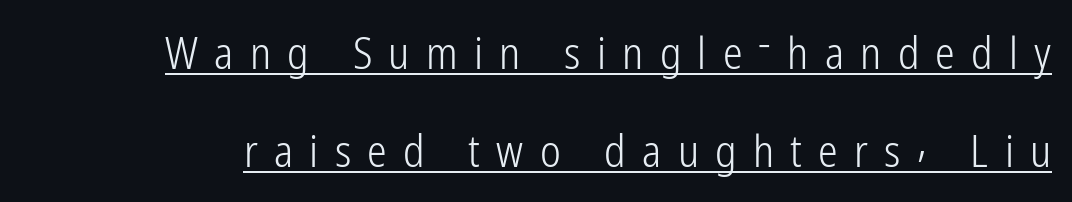
Q: Is the text bold? A: No.
Q: Is the text italic (slanted)? A: No, it is upright.
Q: Is the typeface a serif or a sans-serif typeface? A: Sans-serif.
Q: Is the text underlined? A: Yes.
Q: Is the spacing between letters normal or unusually wide? A: Unusually wide.
Q: Is the spacing between lines tight, normal or loose? A: Loose.
Q: Width (condensed, normal, or wide)? A: Condensed.
Q: Stroke contrast? A: Low.
Q: x-height? A: Medium.
Q: Monospaced? A: No.
